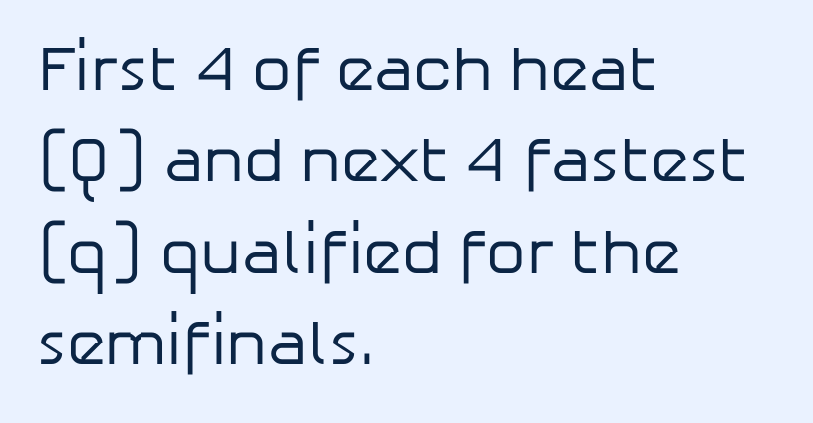
{"serif": "no", "italic": "no", "bold": "no", "weight": "regular", "width": "normal", "stroke_contrast": "low", "x_height": "medium", "monospaced": "no", "underline": "no", "align": "left", "line_spacing": "normal", "line_spacing_ratio": 1.45, "letter_spacing": "normal", "letter_spacing_em": 0.0, "glyph_px": 63}
